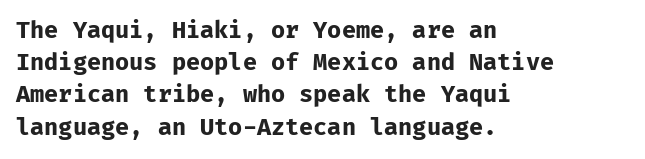
Q: Is the text bold? A: Yes.
Q: Is the text italic (slanted)? A: No, it is upright.
Q: Is the text underlined? A: No.
Q: How is the paragraph aligned? A: Left-aligned.
Q: Is the spacing between letters normal or unusually wide? A: Normal.
Q: Is the spacing between lines tight, normal or loose? A: Normal.
